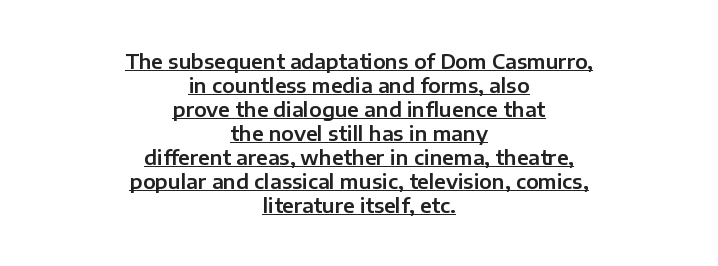
A typographer would call this underscored text. There is no visible air inserted between adjacent glyphs. Notice how the passage keeps no hard edge, just a central spine. Posture: straight, roman, zero tilt.
